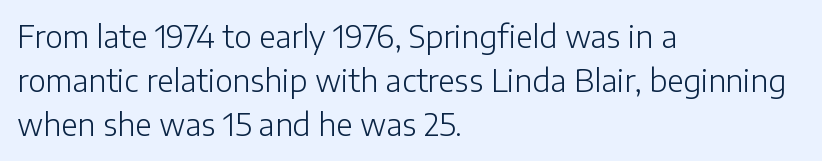
{"serif": "no", "italic": "no", "bold": "no", "weight": "light", "width": "normal", "stroke_contrast": "low", "x_height": "medium", "monospaced": "no", "underline": "no", "align": "left", "line_spacing": "normal", "line_spacing_ratio": 1.47, "letter_spacing": "normal", "letter_spacing_em": 0.0, "glyph_px": 30}
